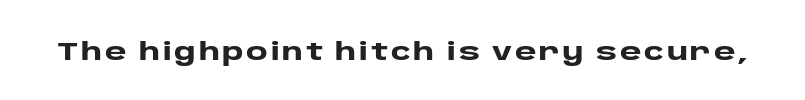
Heavy, bold letterforms. Tall strokes in this sample are plumb rather than angled. The strip under each line holds only bare page.
